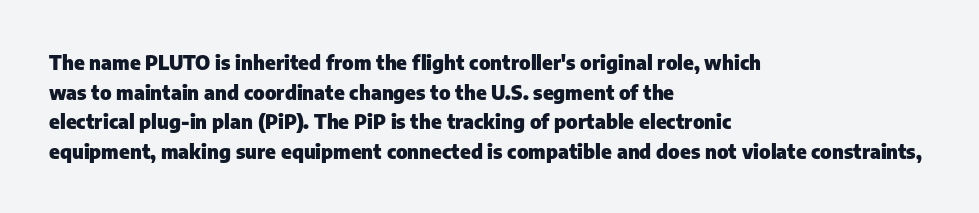
The image shows 20 px bold type, upright; set left-aligned, normal line spacing (1.48x), normal letter spacing, not underlined.
